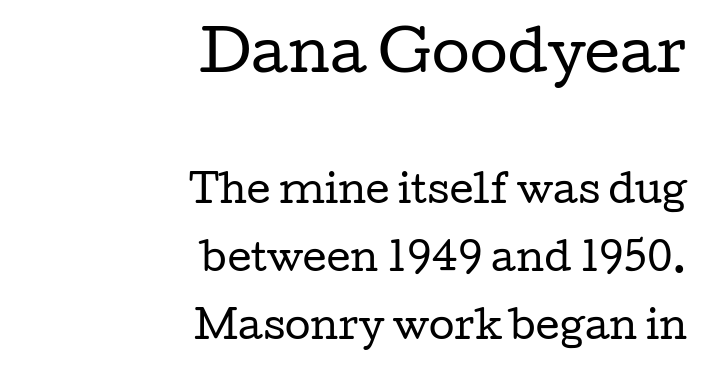
Q: Is the text bold? A: No.
Q: Is the text italic (slanted)? A: No, it is upright.
Q: Is the typeface a serif or a sans-serif typeface? A: Serif.
Q: Is the text underlined? A: No.
Q: How is the paragraph aligned? A: Right-aligned.
Q: Is the spacing between letters normal or unusually wide? A: Normal.
Q: Which block of text is set in a larger size, the first (top) or the second (bottom)? A: The first (top) one.
Q: Width (condensed, normal, or wide)? A: Wide.
Q: Stroke contrast? A: Low.
Q: x-height? A: Medium.
Q: Monospaced? A: No.
